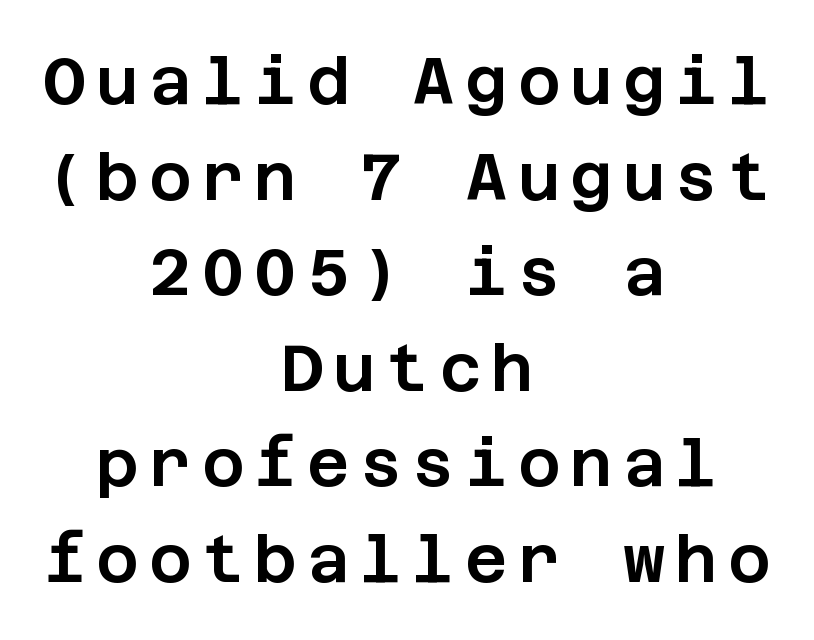
The image shows 65 px sans-serif type, upright; set centered, normal line spacing (1.47x), not underlined; low stroke contrast and a large x-height.
